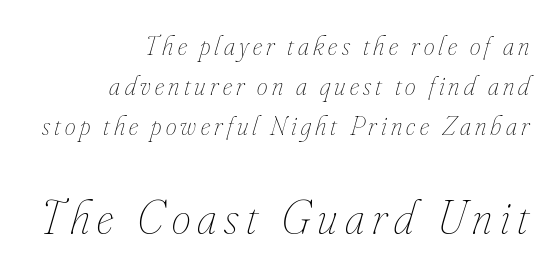
{"italic": "yes", "lean": "right", "slant_degrees": 16, "bold": "no", "weight": "thin", "width": "condensed", "stroke_contrast": "low", "x_height": "small", "monospaced": "no", "underline": "no", "align": "right", "line_spacing": "normal", "line_spacing_ratio": 1.49, "larger_block": "second", "size_ratio": 1.78, "glyph_px": 48}
